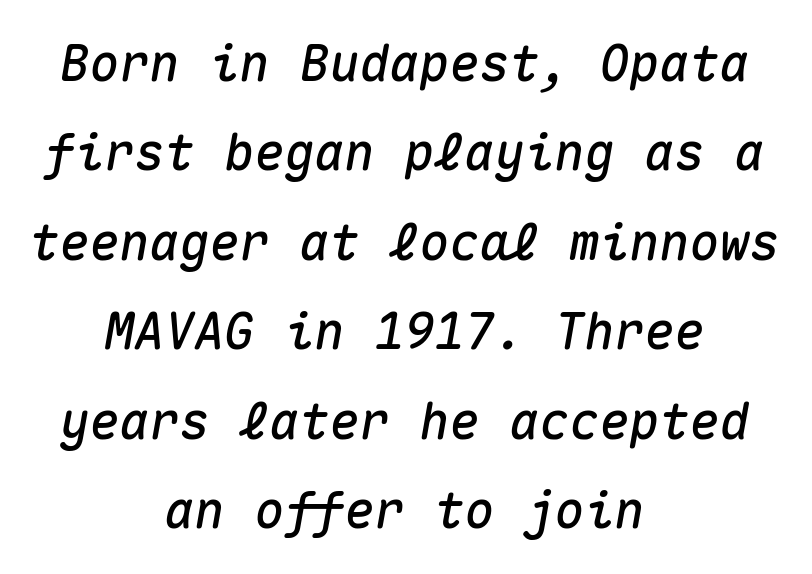
Q: Is the text italic (slanted)? A: Yes, it leans right by about 10 degrees.
Q: Is the text underlined? A: No.
Q: How is the paragraph aligned? A: Centered.
Q: Is the spacing between letters normal or unusually wide? A: Normal.
Q: Width (condensed, normal, or wide)? A: Normal.
Q: Stroke contrast? A: Medium.
Q: x-height? A: Medium.
Q: Monospaced? A: Yes.
